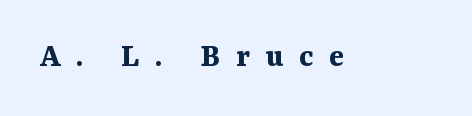
Q: Is the text bold? A: Yes.
Q: Is the text italic (slanted)? A: No, it is upright.
Q: Is the typeface a serif or a sans-serif typeface? A: Serif.
Q: Is the text underlined? A: No.
Q: Is the spacing between letters normal or unusually wide? A: Unusually wide.
Q: Width (condensed, normal, or wide)? A: Normal.
Q: Stroke contrast? A: Medium.
Q: x-height? A: Medium.
Q: Monospaced? A: No.
